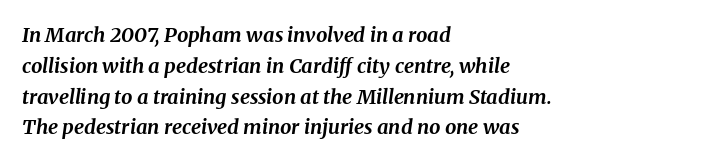
The string is rendered with underlining switched off. All the whitespace from short lines collects on the right. This sample uses an oblique cut, with every glyph tilted off the vertical. Is the type bold? Yes — the strokes are clearly thick and heavy.
